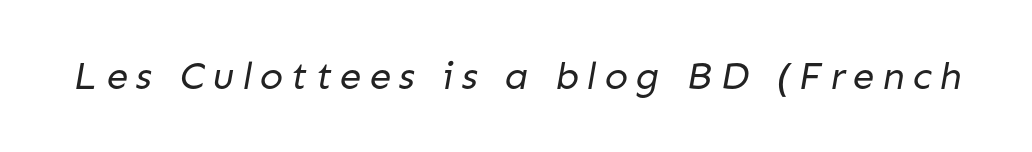
Q: Is the text bold? A: No.
Q: Is the typeface a serif or a sans-serif typeface? A: Sans-serif.
Q: Is the text underlined? A: No.
Q: Is the spacing between letters normal or unusually wide? A: Unusually wide.
Q: Width (condensed, normal, or wide)? A: Normal.
Q: Stroke contrast? A: Low.
Q: x-height? A: Medium.
Q: Monospaced? A: No.
